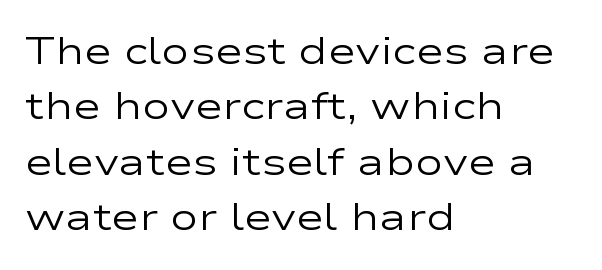
{"serif": "no", "italic": "no", "bold": "no", "weight": "regular", "width": "wide", "stroke_contrast": "low", "x_height": "medium", "monospaced": "no", "underline": "no", "align": "left", "line_spacing": "normal", "line_spacing_ratio": 1.46, "letter_spacing": "normal", "letter_spacing_em": 0.0, "glyph_px": 38}
